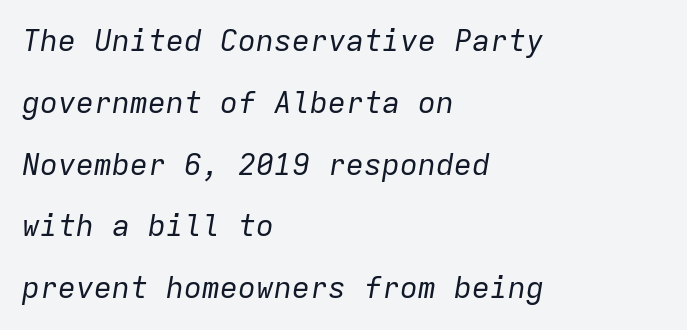
Q: Is the text bold? A: No.
Q: Is the text italic (slanted)? A: Yes, it leans right by about 9 degrees.
Q: Is the text underlined? A: No.
Q: How is the paragraph aligned? A: Left-aligned.
Q: Is the spacing between letters normal or unusually wide? A: Normal.
Q: Is the spacing between lines tight, normal or loose? A: Loose.
Q: Width (condensed, normal, or wide)? A: Normal.
Q: Stroke contrast? A: Low.
Q: x-height? A: Medium.
Q: Monospaced? A: Yes.
